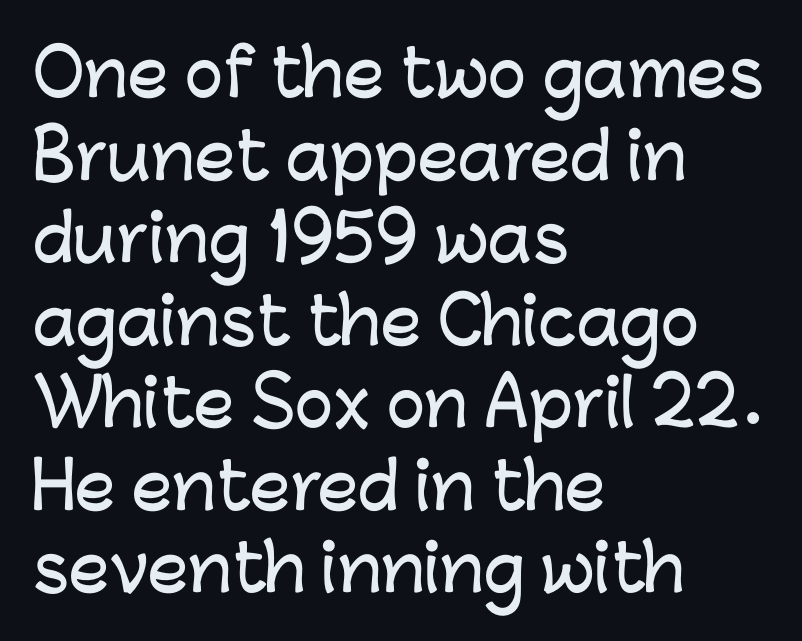
Q: Is the text italic (slanted)? A: No, it is upright.
Q: Is the typeface a serif or a sans-serif typeface? A: Sans-serif.
Q: Is the text underlined? A: No.
Q: How is the paragraph aligned? A: Left-aligned.
Q: Is the spacing between letters normal or unusually wide? A: Normal.
Q: Is the spacing between lines tight, normal or loose? A: Normal.
Q: Width (condensed, normal, or wide)? A: Normal.
Q: Stroke contrast? A: Low.
Q: x-height? A: Medium.
Q: Monospaced? A: No.
